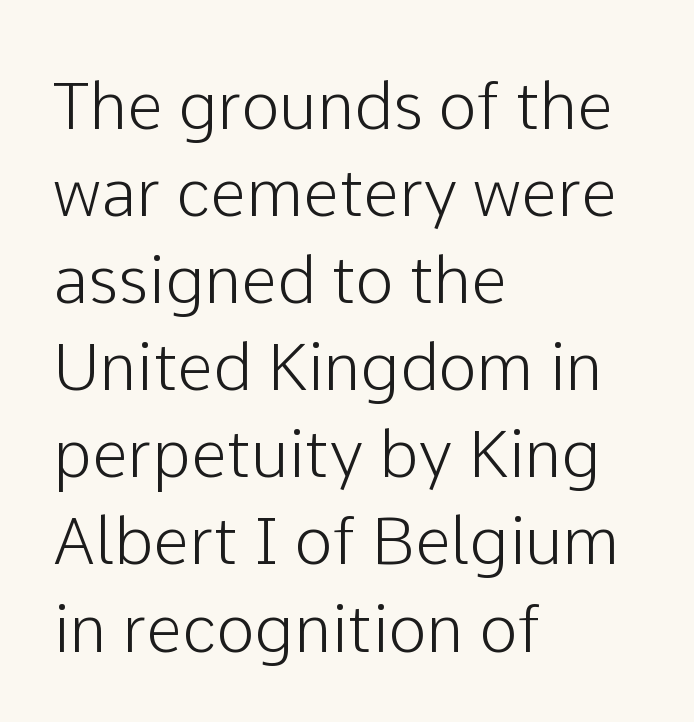
{"serif": "no", "italic": "no", "width": "normal", "stroke_contrast": "low", "x_height": "medium", "monospaced": "no", "underline": "no", "align": "left", "line_spacing": "normal", "line_spacing_ratio": 1.34, "letter_spacing": "normal", "letter_spacing_em": 0.0, "glyph_px": 65}
